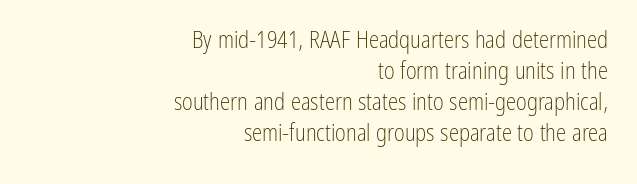
Q: Is the text bold? A: No.
Q: Is the text italic (slanted)? A: No, it is upright.
Q: Is the text underlined? A: No.
Q: How is the paragraph aligned? A: Right-aligned.
Q: Is the spacing between letters normal or unusually wide? A: Normal.
Q: Is the spacing between lines tight, normal or loose? A: Normal.
